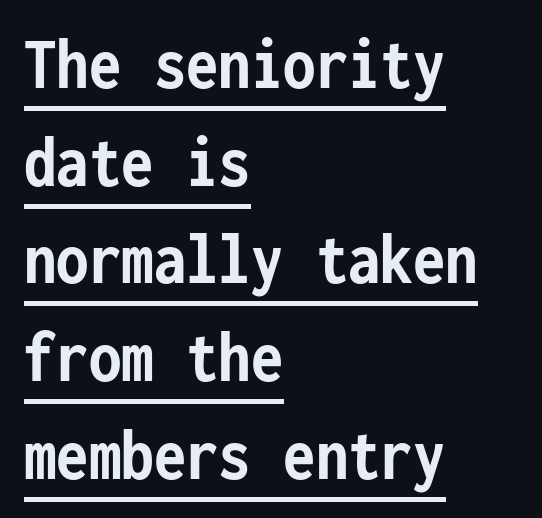
Letter spacing: default. Regarding serifs, this sample does without them. The rendering uses typewriter-style spacing with identical character cells. A roman cut, with each character standing at attention.
